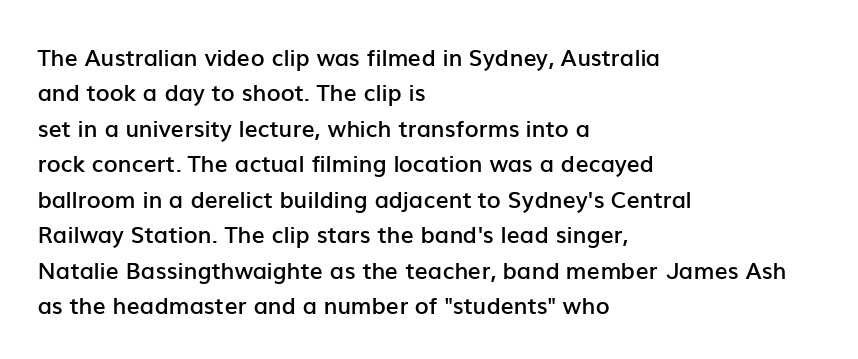
Q: Is the text bold? A: Semi-bold.
Q: Is the text italic (slanted)? A: No, it is upright.
Q: Is the text underlined? A: No.
Q: How is the paragraph aligned? A: Left-aligned.
Q: Is the spacing between letters normal or unusually wide? A: Normal.
Q: Is the spacing between lines tight, normal or loose? A: Normal.
